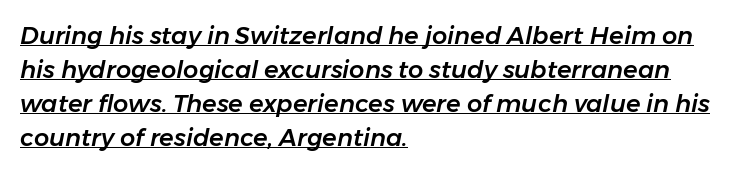
The image shows 24 px text type, italic (leaning right); set left-aligned, normal line spacing (1.41x), normal letter spacing, underlined.
